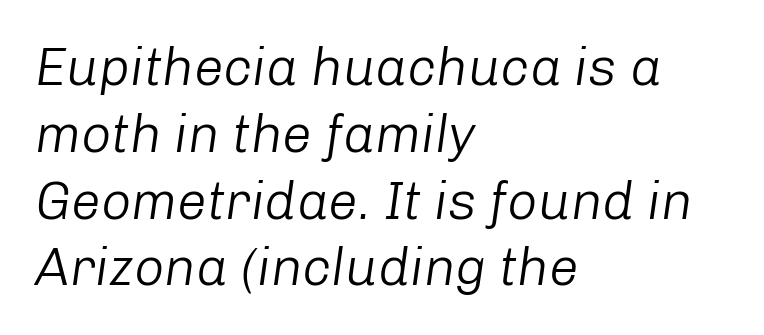
The lines are quadded left. Compared with ordinary roman type, these characters are visibly tilted. These lines are rendered in a variable-pitch font. What's the leading like? Ordinary, nothing unusual. Counters stay open thanks to moderate or lighter strokes.
